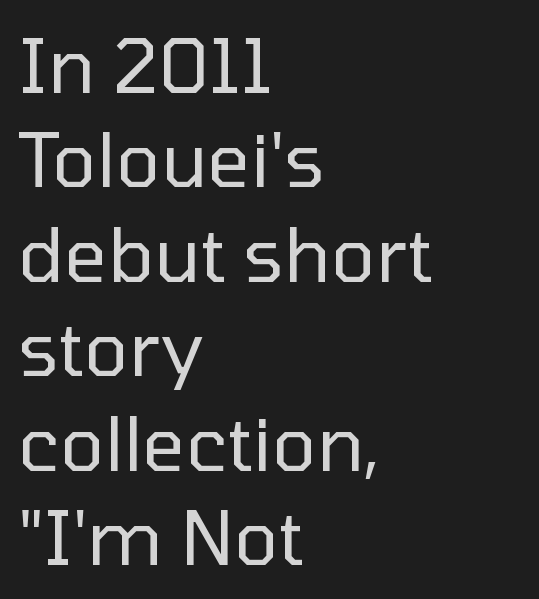
Do the characters align in a grid? No, the font is proportional. The glyphs in this specimen are sans serif. Honestly, the letter spacing is just normal — you wouldn't notice it. Line starts are locked; line ends wander.
